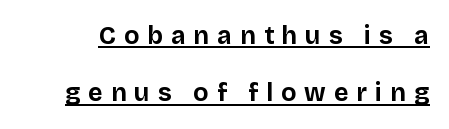
Q: Is the text bold? A: Yes.
Q: Is the text italic (slanted)? A: No, it is upright.
Q: Is the text underlined? A: Yes.
Q: Is the spacing between letters normal or unusually wide? A: Unusually wide.
Q: Is the spacing between lines tight, normal or loose? A: Loose.
